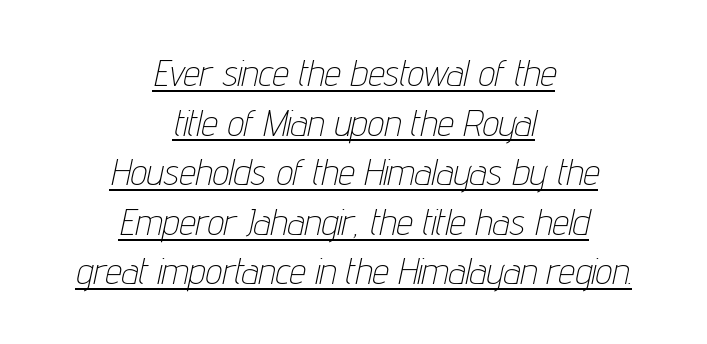
Q: Is the text bold? A: No.
Q: Is the text italic (slanted)? A: Yes, it leans right by about 12 degrees.
Q: Is the text underlined? A: Yes.
Q: How is the paragraph aligned? A: Centered.
Q: Is the spacing between letters normal or unusually wide? A: Normal.
Q: Is the spacing between lines tight, normal or loose? A: Normal.
Q: Width (condensed, normal, or wide)? A: Condensed.
Q: Stroke contrast? A: Low.
Q: x-height? A: Medium.
Q: Monospaced? A: No.
